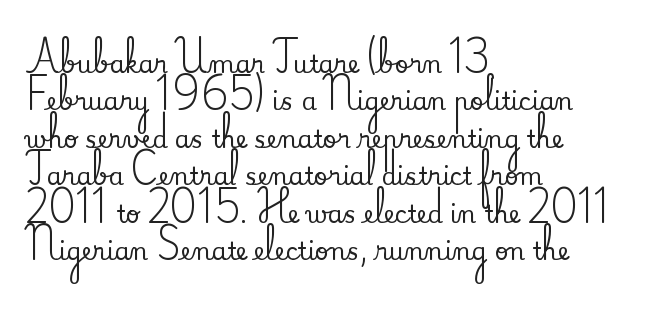
Quick note: interline space is typical. Ordinary non-slanted type is in use. The glyphs are unaccompanied by any horizontal stroke below them. The setting favours the left margin, as ordinary paragraphs usually do.
